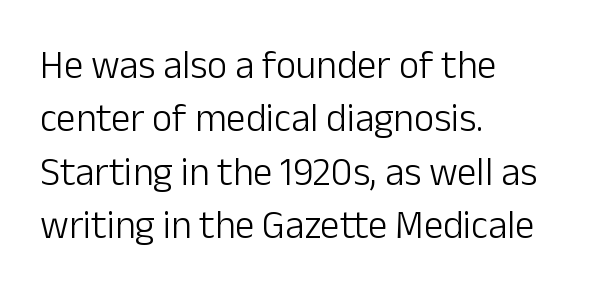
The image shows 39 px light sans-serif type, upright; set left-aligned, normal line spacing (1.37x), normal letter spacing, not underlined; low stroke contrast and a medium x-height.
